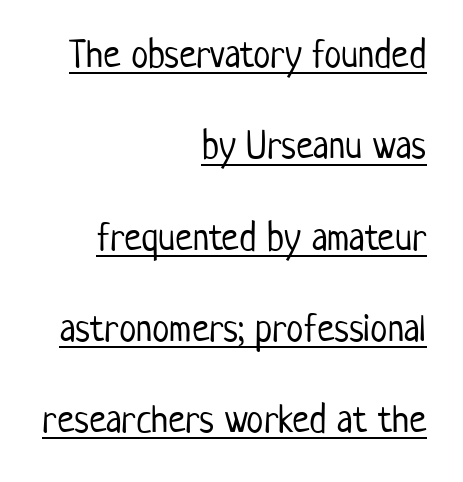
Q: Is the text bold? A: No.
Q: Is the text italic (slanted)? A: No, it is upright.
Q: Is the typeface a serif or a sans-serif typeface? A: Sans-serif.
Q: Is the text underlined? A: Yes.
Q: How is the paragraph aligned? A: Right-aligned.
Q: Is the spacing between letters normal or unusually wide? A: Normal.
Q: Is the spacing between lines tight, normal or loose? A: Loose.
Q: Width (condensed, normal, or wide)? A: Condensed.
Q: Stroke contrast? A: Low.
Q: x-height? A: Medium.
Q: Monospaced? A: No.
